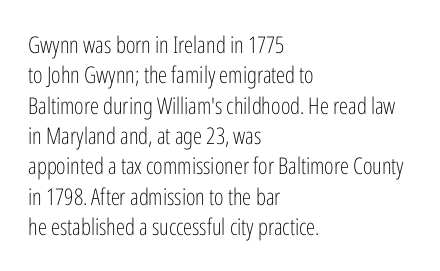
The space directly below the letters is spotless. Caption: standard tracking, unaltered. Vertically, the passage feels balanced, rows spaced as you'd expect. Does the lettering tilt? It doesn't — this is upright.
